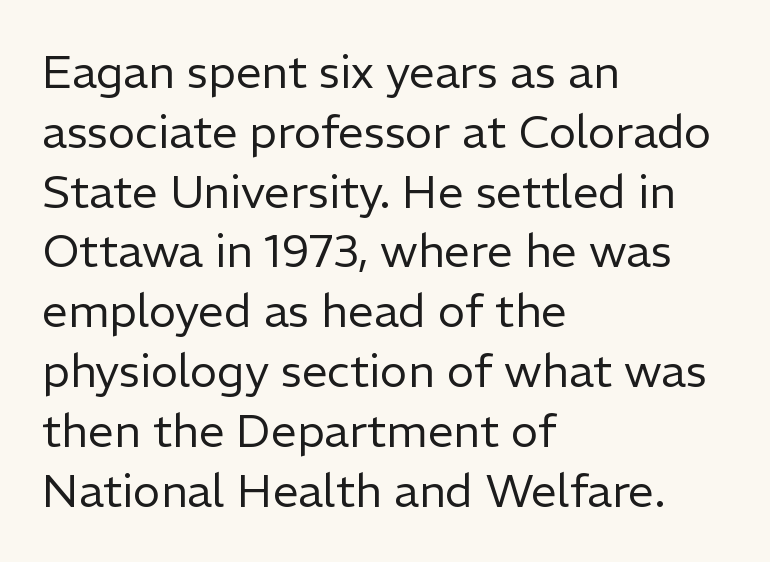
{"serif": "no", "italic": "no", "bold": "no", "weight": "regular", "width": "normal", "stroke_contrast": "low", "x_height": "medium", "monospaced": "no", "underline": "no", "align": "left", "line_spacing": "normal", "line_spacing_ratio": 1.3, "letter_spacing": "normal", "letter_spacing_em": 0.0, "glyph_px": 46}
